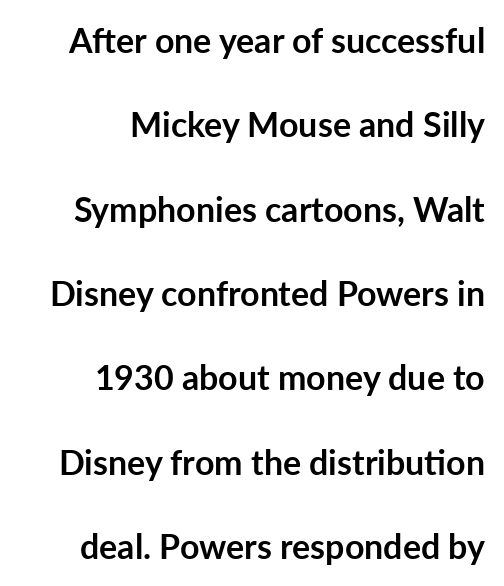
The image shows 34 px semibold sans-serif type, upright; set right-aligned, loose line spacing (2.48x), normal letter spacing, not underlined; low stroke contrast and a medium x-height.
